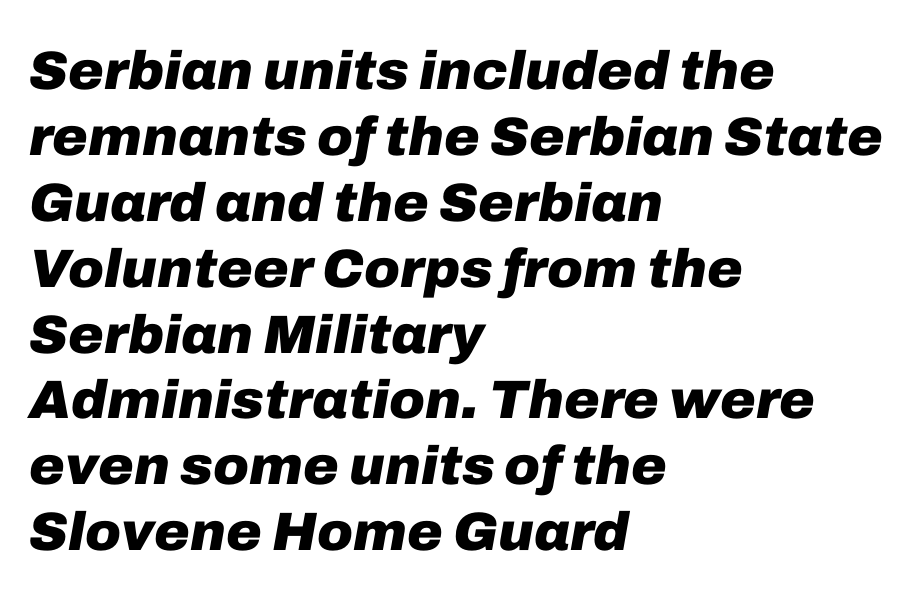
The image shows 54 px heavy type, italic (leaning right); set left-aligned, line spacing 1.22x, normal letter spacing, not underlined; low stroke contrast and a medium x-height.
